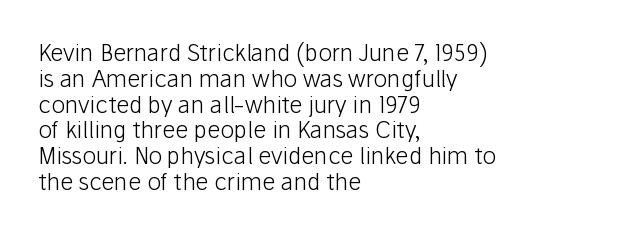
If you drew a ruler down the left edge, every line would touch it. Check under the words: just untouched page. The font is comparable to plain body text, perhaps lighter. The letters stand upright; this is a roman face.
